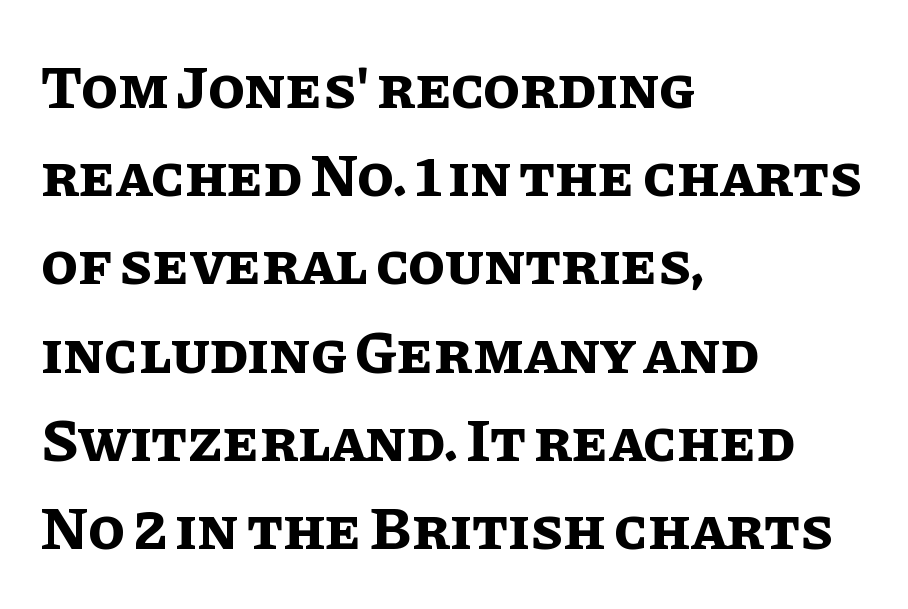
The image shows 60 px bold type, upright; set left-aligned, normal line spacing (1.47x), normal letter spacing, not underlined; low stroke contrast and a large x-height.
